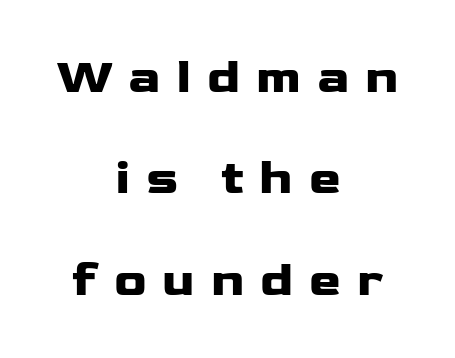
The image shows 48 px heavy, wide sans-serif type, upright; set centered, loose line spacing (2.11x), unusually wide letter spacing (+0.33 em), not underlined; low stroke contrast and a medium x-height.
